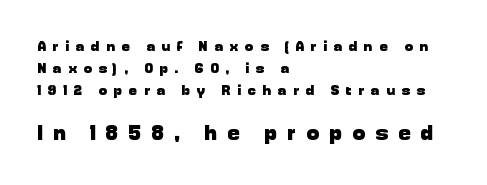
Underline: absent. Block two is the big one; block one sits smaller above it. Someone cranked the tracking dial way up on this one. The rag falls on the right side of this text block. Style check: upright.
